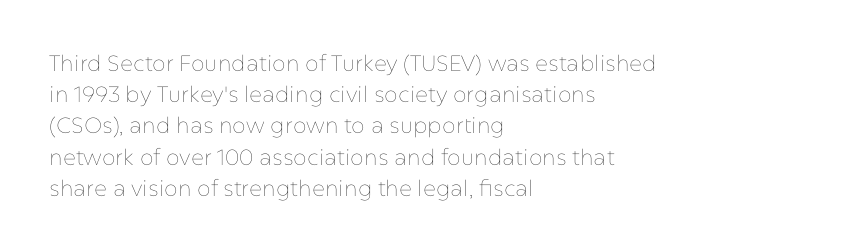
{"italic": "no", "bold": "no", "underline": "no", "align": "left", "line_spacing": "normal", "line_spacing_ratio": 1.42, "letter_spacing": "normal", "letter_spacing_em": 0.0, "glyph_px": 22}
